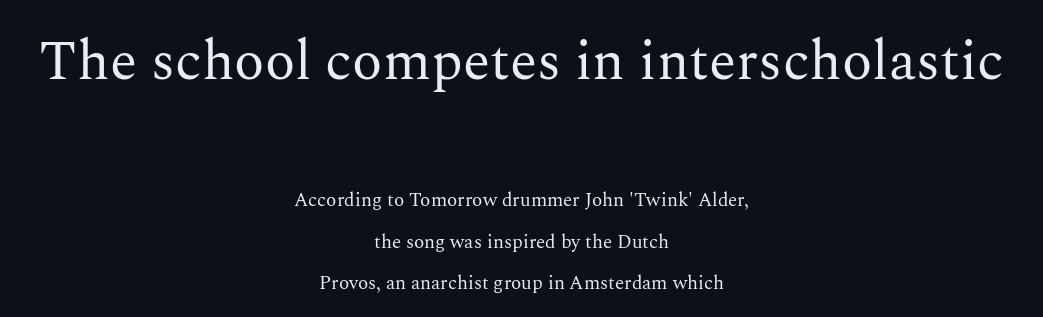
The image shows 56 px regular-weight serif type, upright; set centered, loose line spacing (2.17x), normal letter spacing, not underlined; the first (top) block is 2.95x larger; medium stroke contrast and a medium x-height.
